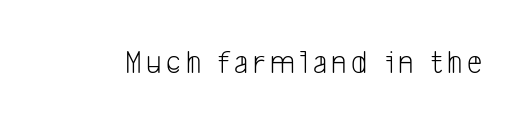
The image shows 34 px light, condensed sans-serif type; set not underlined; low stroke contrast and a medium x-height.
